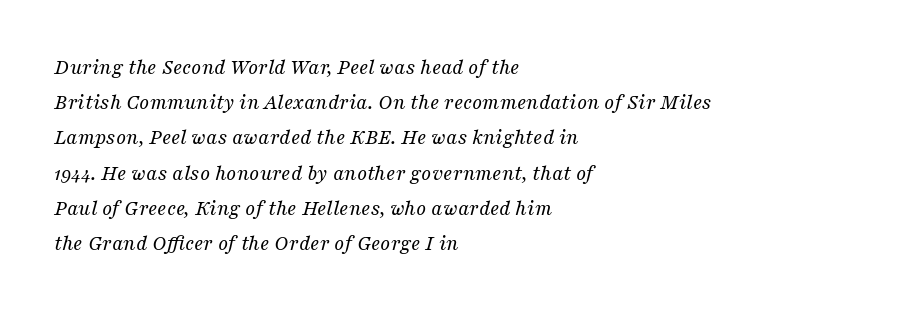
{"italic": "yes", "lean": "right", "slant_degrees": 16, "bold": "no", "underline": "no", "align": "left", "line_spacing": "normal", "line_spacing_ratio": 1.6, "letter_spacing": "normal", "letter_spacing_em": 0.0, "glyph_px": 22}
